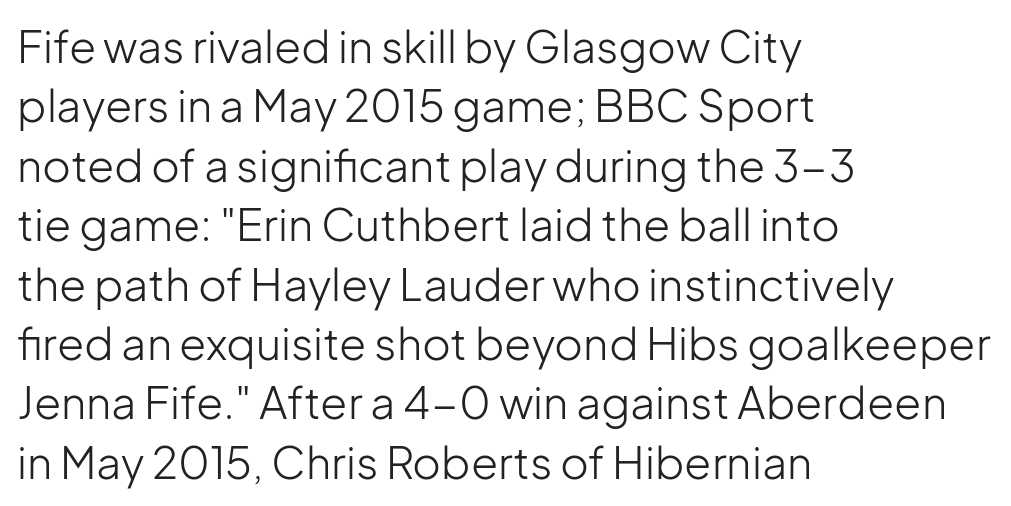
The face used here is proportionally spaced, like ordinary book or web type. Serif or sans? Sans — the stroke terminals are bare. The letterforms sit at book weight or below. Each line starts at the same left margin while the right side varies. Glance below the letters and you will spot only blank space.
